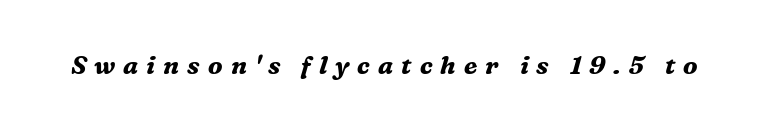
Observe the lean: these are italic letterforms. Compared with typical body copy, the letter spacing here is much looser. The glyphs are unaccompanied by any horizontal stroke below them. The sample has been set heavy, in full bold.
